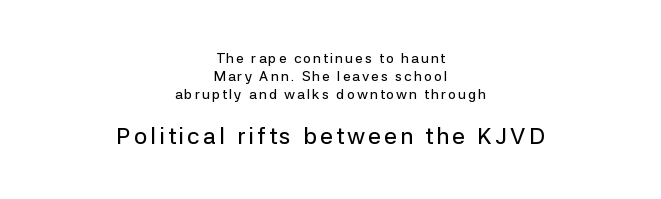
Two sizes are in play, and the larger belongs to the second block. These lines sit exactly where default settings would place them. Style check: upright. Check under the words: just untouched page. The paragraph shown floats in the horizontal middle.
